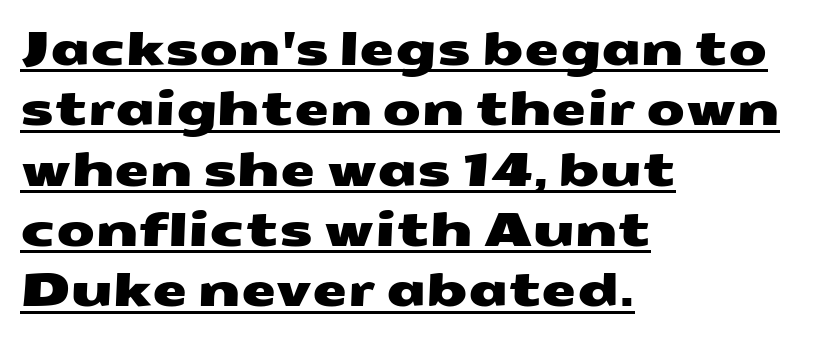
The image shows 45 px wide sans-serif type; set left-aligned, normal line spacing (1.34x), normal letter spacing, underlined; medium stroke contrast and a medium x-height.
